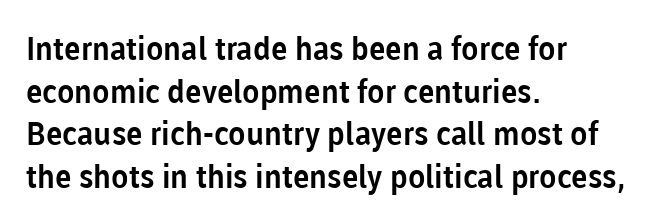
{"serif": "no", "italic": "no", "width": "normal", "stroke_contrast": "low", "x_height": "medium", "monospaced": "no", "underline": "no", "align": "left", "line_spacing": "normal", "line_spacing_ratio": 1.33, "letter_spacing": "normal", "letter_spacing_em": 0.0, "glyph_px": 32}
